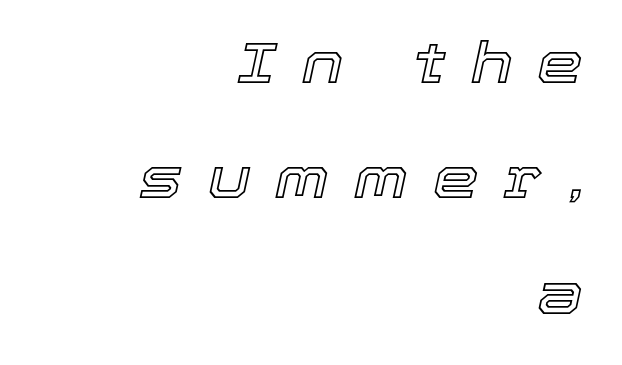
{"italic": "yes", "lean": "right", "slant_degrees": 12, "width": "normal", "x_height": "medium", "monospaced": "no", "underline": "no", "align": "right", "line_spacing": "loose", "line_spacing_ratio": 1.99, "letter_spacing": "wide", "letter_spacing_em": 0.43, "glyph_px": 58}
